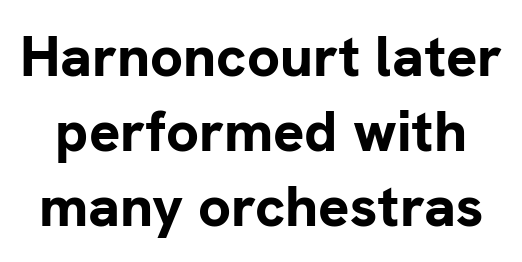
The image shows 58 px bold sans-serif type, upright; set normal line spacing (1.29x), normal letter spacing, not underlined; low stroke contrast and a medium x-height.
